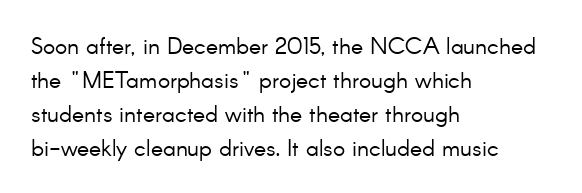
The image shows 23 px text type, upright; set left-aligned, normal line spacing (1.48x), normal letter spacing, not underlined.
